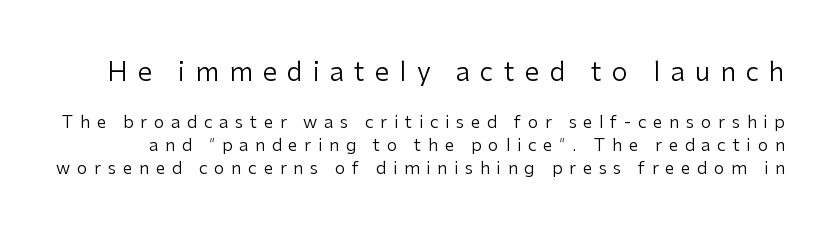
Q: Is the text bold? A: No.
Q: Is the text italic (slanted)? A: No, it is upright.
Q: Is the text underlined? A: No.
Q: Is the spacing between letters normal or unusually wide? A: Unusually wide.
Q: Is the spacing between lines tight, normal or loose? A: Normal.
Q: Which block of text is set in a larger size, the first (top) or the second (bottom)? A: The first (top) one.
